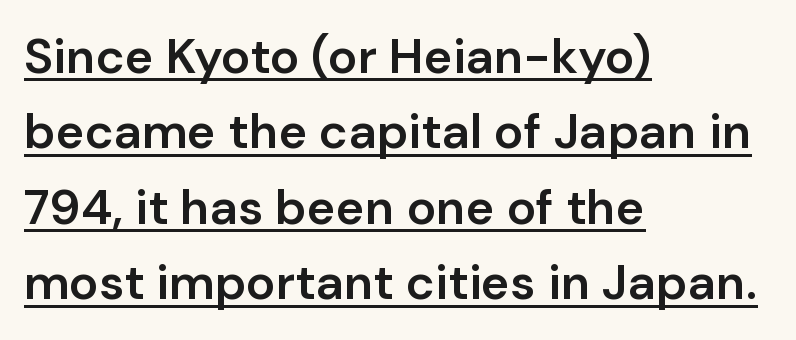
{"serif": "no", "italic": "no", "bold": "semi", "weight": "semibold", "width": "normal", "stroke_contrast": "low", "x_height": "medium", "monospaced": "no", "underline": "yes", "align": "left", "line_spacing": "normal", "line_spacing_ratio": 1.54, "letter_spacing": "normal", "letter_spacing_em": 0.0, "glyph_px": 49}
